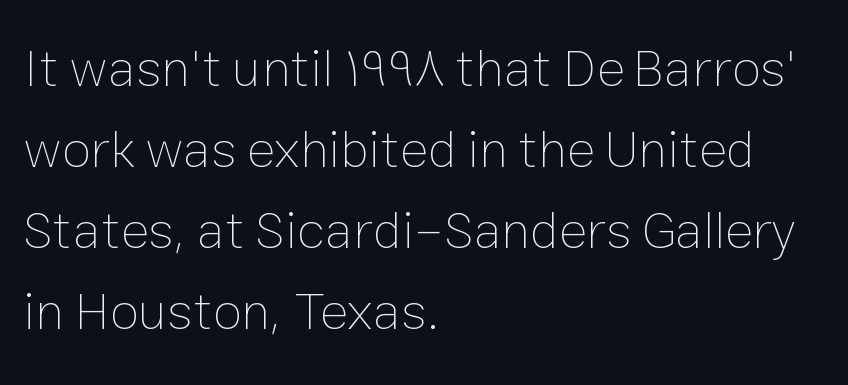
Q: Is the text bold? A: No.
Q: Is the text italic (slanted)? A: No, it is upright.
Q: Is the text underlined? A: No.
Q: How is the paragraph aligned? A: Left-aligned.
Q: Is the spacing between letters normal or unusually wide? A: Normal.
Q: Is the spacing between lines tight, normal or loose? A: Normal.
Q: Width (condensed, normal, or wide)? A: Normal.
Q: Stroke contrast? A: Low.
Q: x-height? A: Medium.
Q: Monospaced? A: No.
